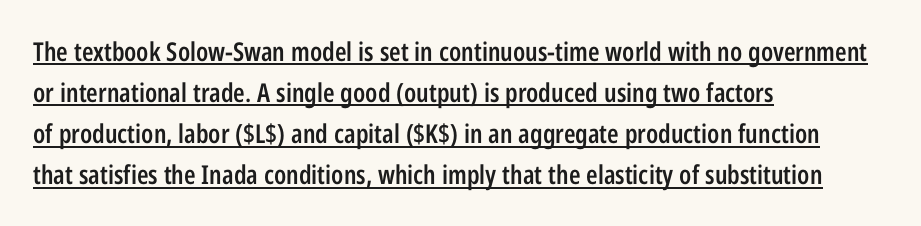
Layout note: lines flush left. Summary of weight: moderately heavy, a semibold. The lines sit at an ordinary, default distance from one another. Between one letter and the next there's only the usual sliver of space.
